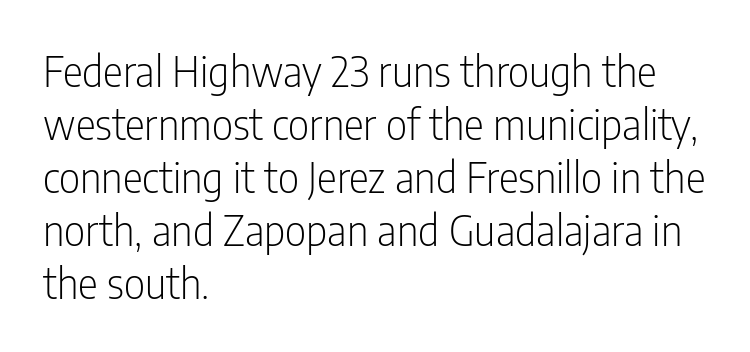
The typesetting does not lean heavy: it is not bold. These lines sit exactly where default settings would place them. Each letter keeps its own natural width here, so spacing adapts to shape. Compared with typical body copy, the letter spacing here is the same. Characters remain perfectly vertical along every line. Nothing sits at the stroke ends, so this counts as sans-serif.
